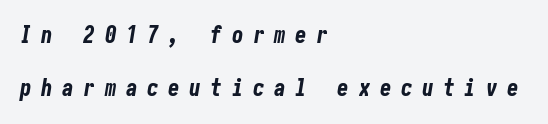
{"italic": "yes", "lean": "right", "slant_degrees": 10, "bold": "yes", "underline": "no", "align": "left", "line_spacing": "loose", "line_spacing_ratio": 2.32, "letter_spacing": "wide", "letter_spacing_em": 0.42, "glyph_px": 23}
